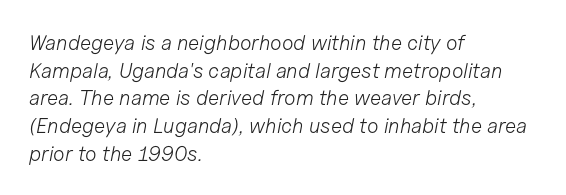
The image shows 21 px text type, italic (leaning right); set left-aligned, normal line spacing (1.32x), normal letter spacing, not underlined.
